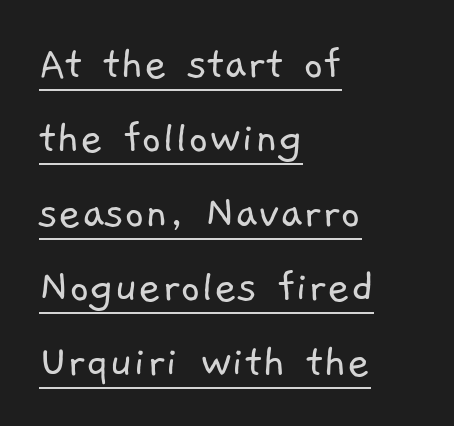
Unbolded letterforms with no extra heft. Leading: standard. Notice how a bar underscores the lettering throughout. Nope, no serifs anywhere on these letters. Here the designer chose a conventional face with non-uniform glyph widths. The lines in this sample share a left origin and differ only in where they stop.
